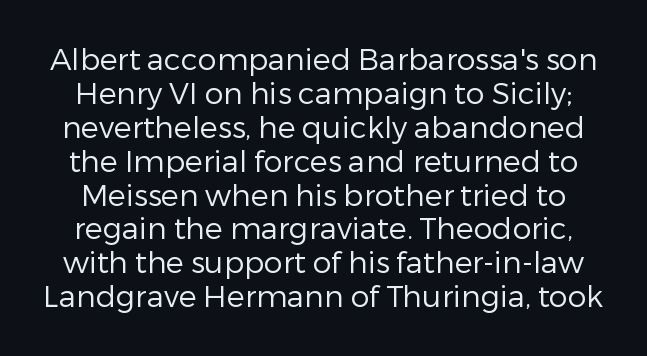
The image shows 30 px regular-weight sans-serif type, upright; set tight line spacing (1.13x), normal letter spacing, not underlined; low stroke contrast and a medium x-height.
